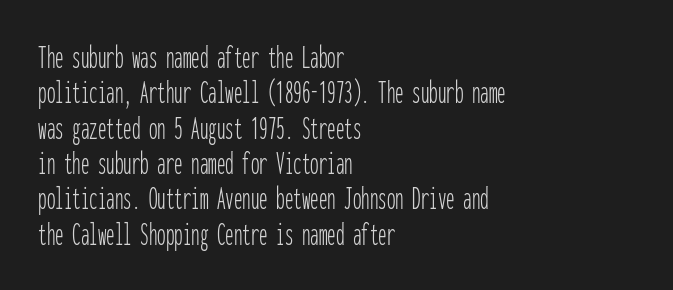
{"serif": "no", "italic": "no", "bold": "no", "weight": "thin", "width": "condensed", "stroke_contrast": "low", "x_height": "medium", "monospaced": "yes", "underline": "no", "align": "left", "line_spacing": "tight", "line_spacing_ratio": 1.04, "letter_spacing": "normal", "letter_spacing_em": 0.0, "glyph_px": 34}
